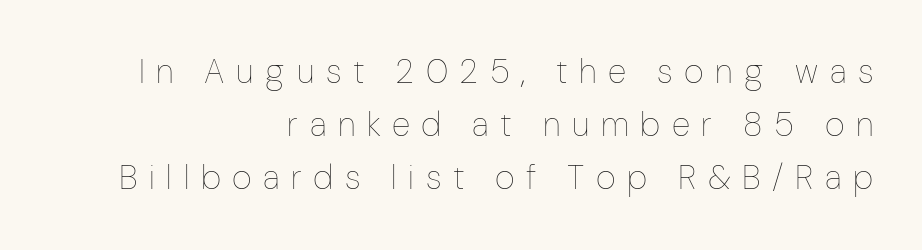
Q: Is the text bold? A: No.
Q: Is the text italic (slanted)? A: No, it is upright.
Q: Is the text underlined? A: No.
Q: How is the paragraph aligned? A: Right-aligned.
Q: Is the spacing between letters normal or unusually wide? A: Unusually wide.
Q: Is the spacing between lines tight, normal or loose? A: Normal.
Q: Width (condensed, normal, or wide)? A: Condensed.
Q: Stroke contrast? A: Low.
Q: x-height? A: Medium.
Q: Monospaced? A: No.
